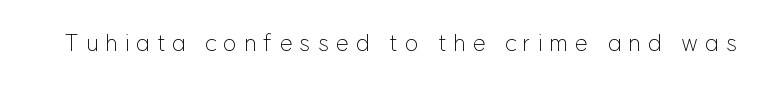
The image shows 23 px text type, upright; set unusually wide letter spacing (+0.31 em), not underlined.
